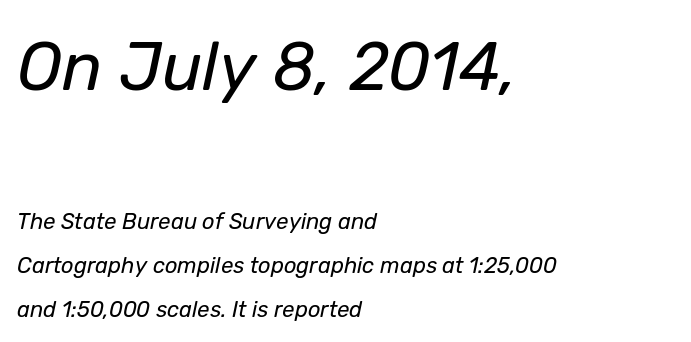
Q: Is the text bold? A: No.
Q: Is the text italic (slanted)? A: Yes, it leans right by about 12 degrees.
Q: Is the text underlined? A: No.
Q: How is the paragraph aligned? A: Left-aligned.
Q: Is the spacing between letters normal or unusually wide? A: Normal.
Q: Is the spacing between lines tight, normal or loose? A: Loose.
Q: Which block of text is set in a larger size, the first (top) or the second (bottom)? A: The first (top) one.
Q: Width (condensed, normal, or wide)? A: Normal.
Q: Stroke contrast? A: Low.
Q: x-height? A: Medium.
Q: Monospaced? A: No.
